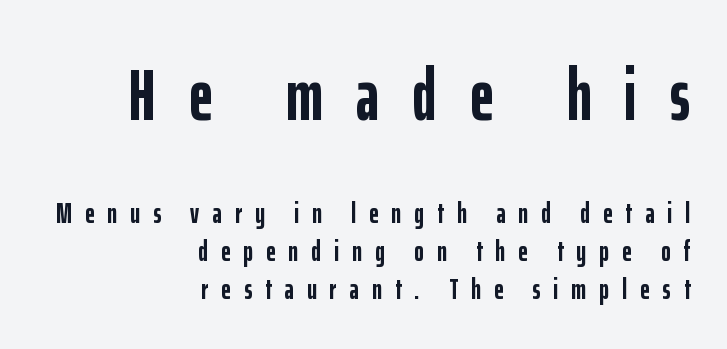
The image shows 73 px semibold, condensed sans-serif type, upright; set right-aligned, normal line spacing (1.3x), unusually wide letter spacing (+0.45 em), not underlined; the first (top) block is 2.52x larger; low stroke contrast and a medium x-height.
